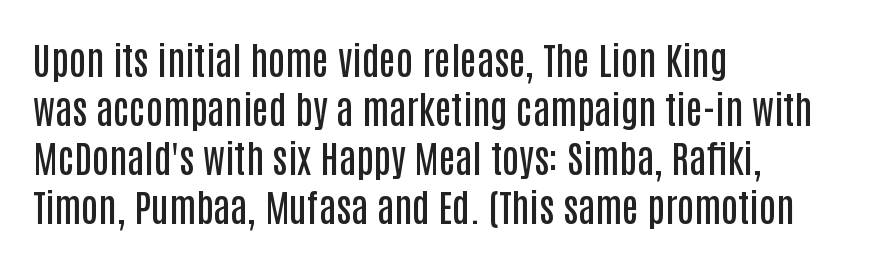
Q: Is the text bold? A: Semi-bold.
Q: Is the text italic (slanted)? A: No, it is upright.
Q: Is the typeface a serif or a sans-serif typeface? A: Sans-serif.
Q: Is the text underlined? A: No.
Q: How is the paragraph aligned? A: Left-aligned.
Q: Is the spacing between letters normal or unusually wide? A: Normal.
Q: Is the spacing between lines tight, normal or loose? A: Normal.
Q: Width (condensed, normal, or wide)? A: Condensed.
Q: Stroke contrast? A: Low.
Q: x-height? A: Large.
Q: Monospaced? A: No.
